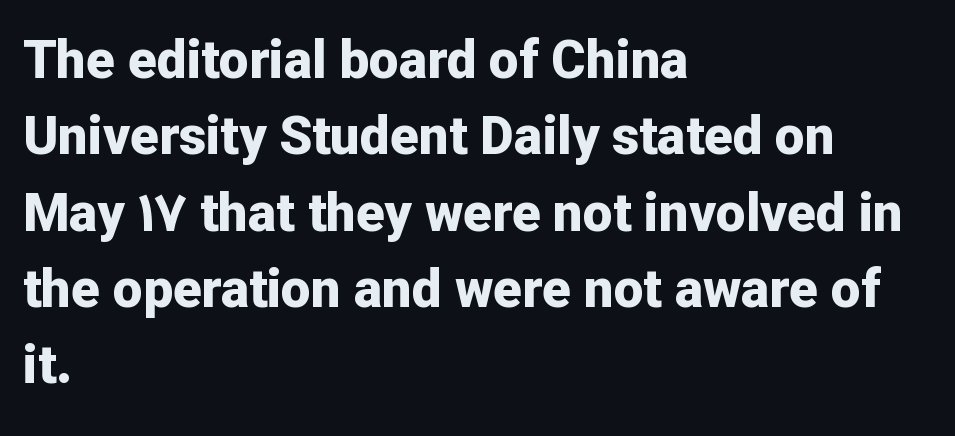
Q: Is the text bold? A: Yes.
Q: Is the text italic (slanted)? A: No, it is upright.
Q: Is the typeface a serif or a sans-serif typeface? A: Sans-serif.
Q: Is the text underlined? A: No.
Q: How is the paragraph aligned? A: Left-aligned.
Q: Is the spacing between letters normal or unusually wide? A: Normal.
Q: Is the spacing between lines tight, normal or loose? A: Normal.
Q: Width (condensed, normal, or wide)? A: Normal.
Q: Stroke contrast? A: Low.
Q: x-height? A: Medium.
Q: Monospaced? A: No.
